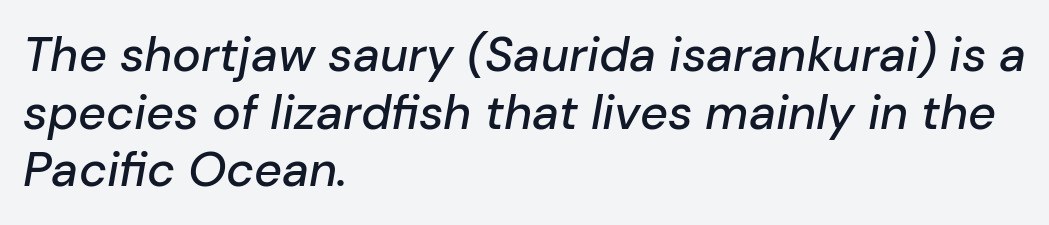
Designer's note — italics engaged. Characters follow at the spacing the type designer built in. Casual observation: everything's shoved over to the left. No word sits above an underline. Each letter keeps its own natural width here, so spacing adapts to shape.
